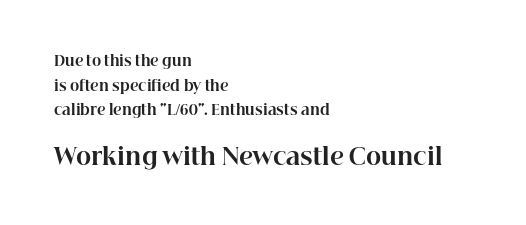
The image shows 23 px bold type, upright; set left-aligned, line spacing 1.76x, normal letter spacing, not underlined; the second (bottom) block is 1.64x larger.
